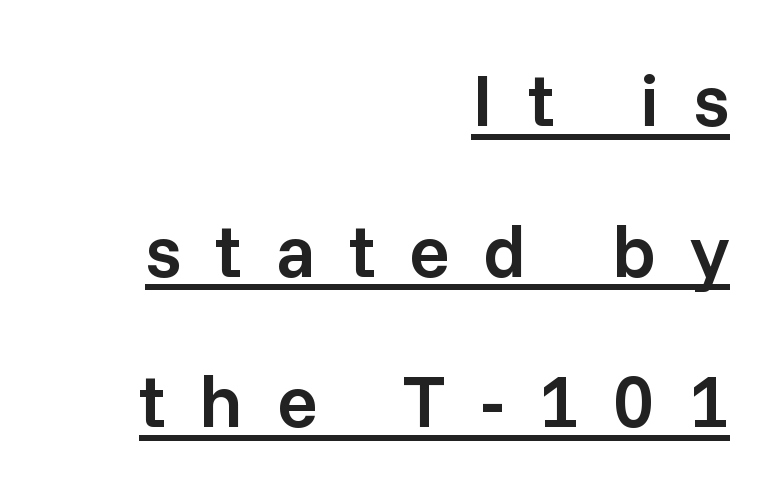
The image shows 75 px semibold sans-serif type, upright; set right-aligned, loose line spacing (2.01x), unusually wide letter spacing (+0.45 em), underlined; low stroke contrast and a medium x-height.
